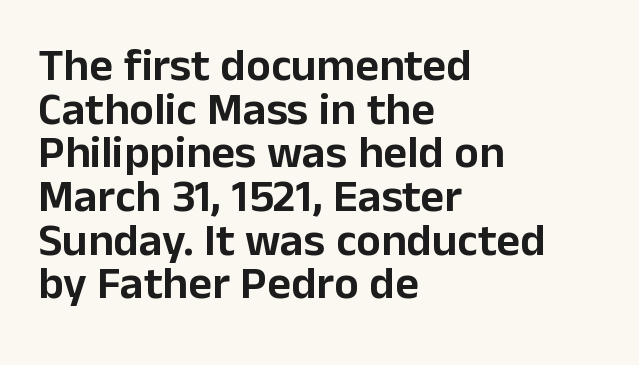
This sample uses an upright cut, with every glyph sitting square on the baseline. The letters carry no serifs — their stems end cleanly without finishing strokes. You could not count columns in this text — the font is proportionally spaced. The letters sit at their default tracking, neither squeezed nor spread. If you drew a ruler down the left edge, every line would touch it.
